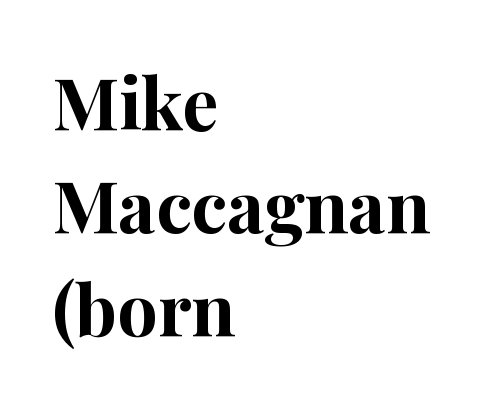
Q: Is the text bold? A: Yes.
Q: Is the text italic (slanted)? A: No, it is upright.
Q: Is the typeface a serif or a sans-serif typeface? A: Serif.
Q: Is the text underlined? A: No.
Q: How is the paragraph aligned? A: Left-aligned.
Q: Is the spacing between letters normal or unusually wide? A: Normal.
Q: Is the spacing between lines tight, normal or loose? A: Normal.
Q: Width (condensed, normal, or wide)? A: Normal.
Q: Stroke contrast? A: High.
Q: x-height? A: Medium.
Q: Monospaced? A: No.
